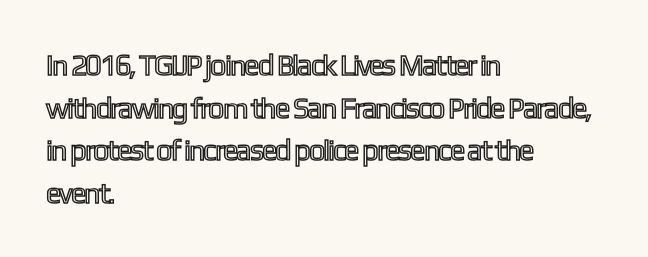
What stands out about the letter spacing? Nothing — it is the standard amount. Here the designer chose a conventional face with non-uniform glyph widths. Designer's note — italics off, roman on. The line-height multiplier appears to be the usual default. No word sits above an underline.
